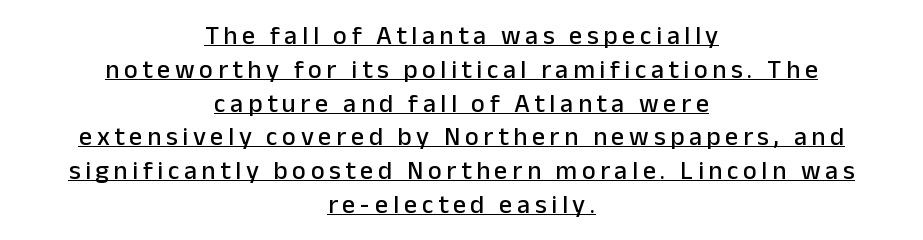
Q: Is the text italic (slanted)? A: No, it is upright.
Q: Is the text underlined? A: Yes.
Q: How is the paragraph aligned? A: Centered.
Q: Is the spacing between lines tight, normal or loose? A: Normal.
